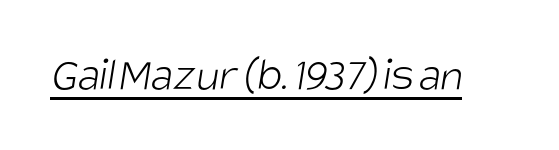
The letters advance in unequal steps, a hallmark of proportional type. The passage shown has conventional tracking throughout. Is the type heavy? It reads as light-to-regular instead. The text was rendered using a sans face with plain stroke endings.
